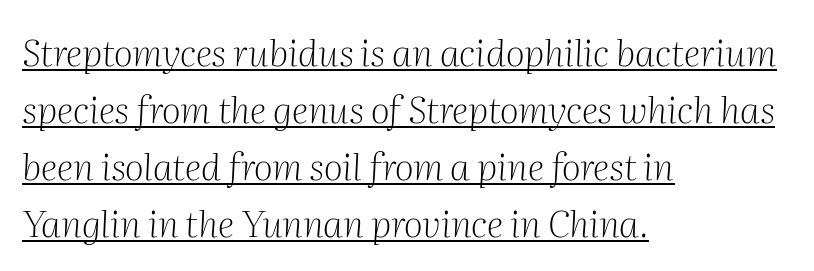
Q: Is the text bold? A: No.
Q: Is the text italic (slanted)? A: Yes, it leans right by about 2 degrees.
Q: Is the typeface a serif or a sans-serif typeface? A: Serif.
Q: Is the text underlined? A: Yes.
Q: How is the paragraph aligned? A: Left-aligned.
Q: Is the spacing between letters normal or unusually wide? A: Normal.
Q: Is the spacing between lines tight, normal or loose? A: Normal.
Q: Width (condensed, normal, or wide)? A: Normal.
Q: Stroke contrast? A: Medium.
Q: x-height? A: Medium.
Q: Monospaced? A: No.
